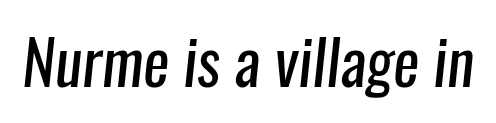
{"serif": "no", "bold": "no", "weight": "regular", "width": "condensed", "stroke_contrast": "low", "x_height": "medium", "monospaced": "no", "underline": "no", "letter_spacing": "normal", "letter_spacing_em": 0.0, "glyph_px": 62}
